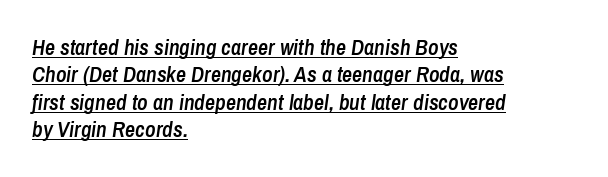
The image shows 22 px text type, italic (leaning right); set left-aligned, normal line spacing (1.25x), normal letter spacing, underlined.
